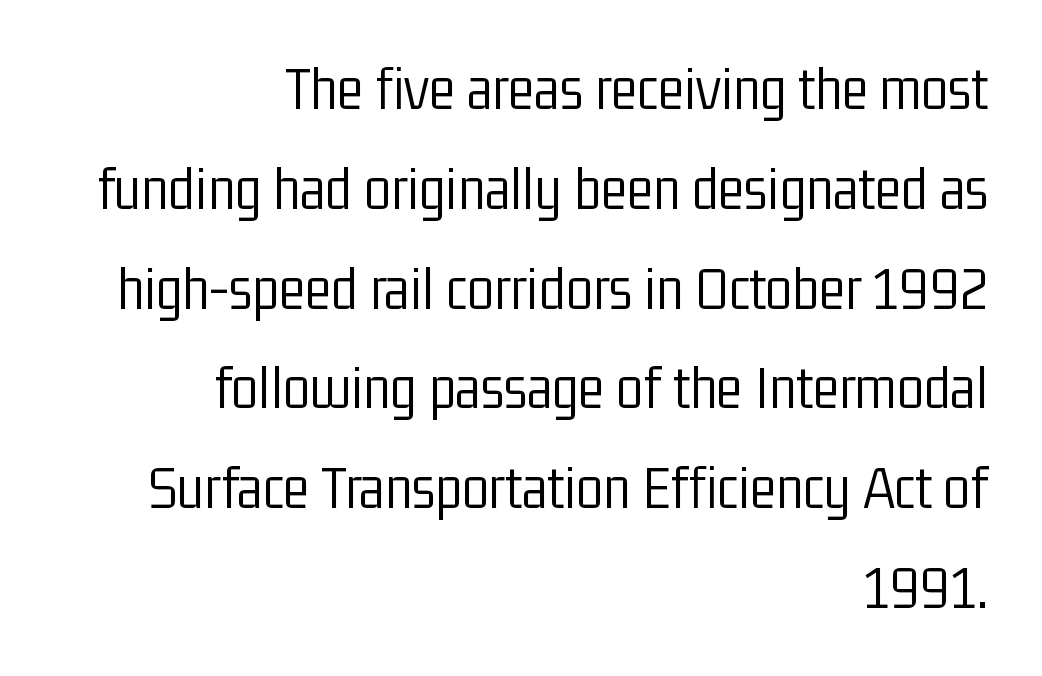
The image shows 62 px light, condensed sans-serif type, upright; set right-aligned, normal line spacing (1.61x), normal letter spacing, not underlined; low stroke contrast and a medium x-height.
